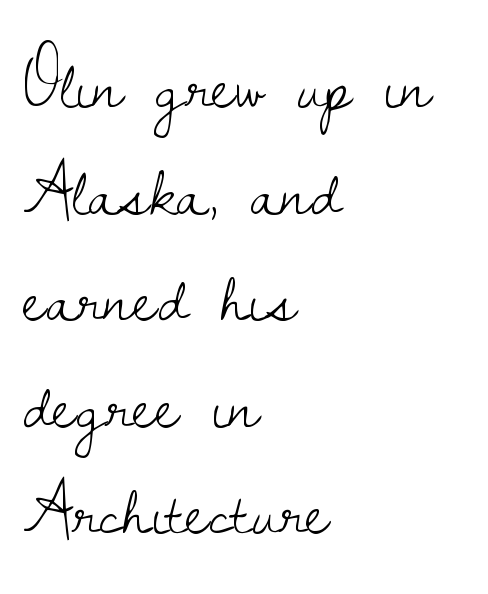
The image shows 74 px light serif type; set left-aligned, normal line spacing (1.44x), normal letter spacing, not underlined; low stroke contrast and a small x-height.
